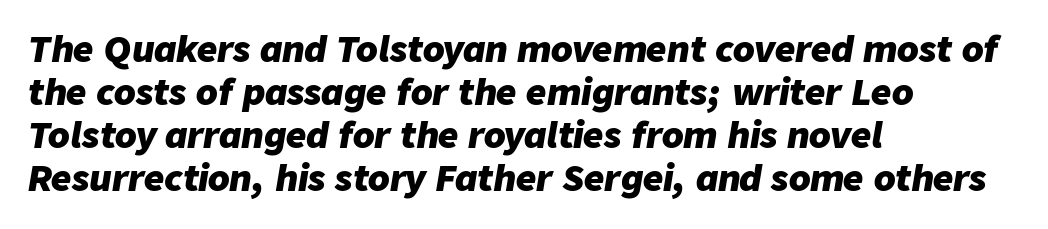
The image shows 35 px heavy type, italic (leaning right); set left-aligned, line spacing 1.23x, normal letter spacing, not underlined; low stroke contrast and a medium x-height.
